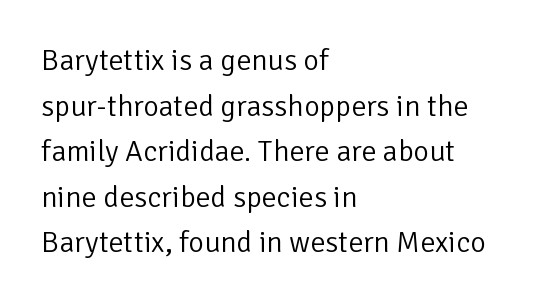
Q: Is the text bold? A: No.
Q: Is the text italic (slanted)? A: No, it is upright.
Q: Is the typeface a serif or a sans-serif typeface? A: Sans-serif.
Q: Is the text underlined? A: No.
Q: How is the paragraph aligned? A: Left-aligned.
Q: Is the spacing between letters normal or unusually wide? A: Normal.
Q: Is the spacing between lines tight, normal or loose? A: Normal.
Q: Width (condensed, normal, or wide)? A: Normal.
Q: Stroke contrast? A: Low.
Q: x-height? A: Medium.
Q: Monospaced? A: No.
